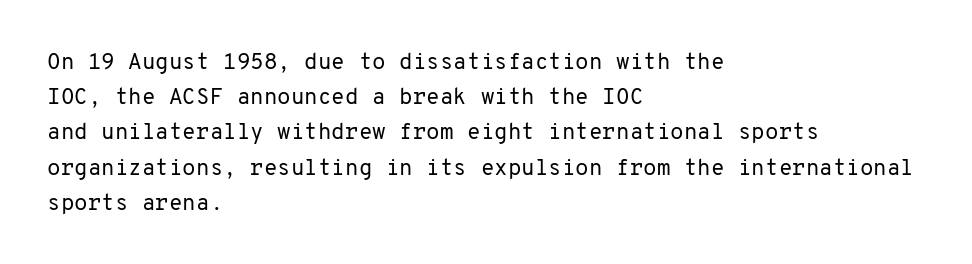
The image shows 22 px text type, upright; set left-aligned, normal line spacing (1.6x), normal letter spacing, not underlined.
